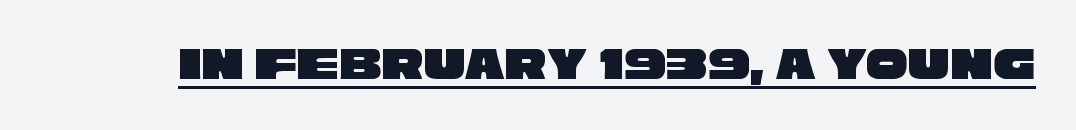
The image shows 47 px wide sans-serif type; set normal letter spacing, underlined; low stroke contrast and a large x-height.
